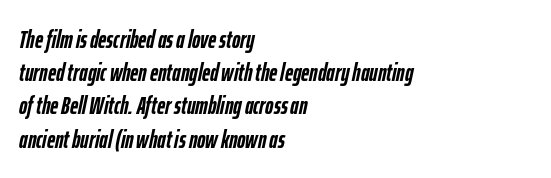
Q: Is the text bold? A: Yes.
Q: Is the text italic (slanted)? A: Yes, it leans right by about 12 degrees.
Q: Is the text underlined? A: No.
Q: How is the paragraph aligned? A: Left-aligned.
Q: Is the spacing between letters normal or unusually wide? A: Normal.
Q: Is the spacing between lines tight, normal or loose? A: Normal.
